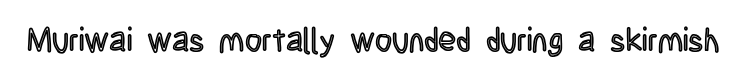
Q: Is the text italic (slanted)? A: No, it is upright.
Q: Is the text underlined? A: No.
Q: Is the spacing between letters normal or unusually wide? A: Normal.
Q: Width (condensed, normal, or wide)? A: Condensed.
Q: x-height? A: Large.
Q: Monospaced? A: No.
